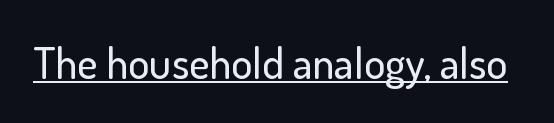
Q: Is the text italic (slanted)? A: No, it is upright.
Q: Is the typeface a serif or a sans-serif typeface? A: Sans-serif.
Q: Is the text underlined? A: Yes.
Q: Is the spacing between letters normal or unusually wide? A: Normal.
Q: Width (condensed, normal, or wide)? A: Normal.
Q: Stroke contrast? A: Low.
Q: x-height? A: Small.
Q: Monospaced? A: No.
